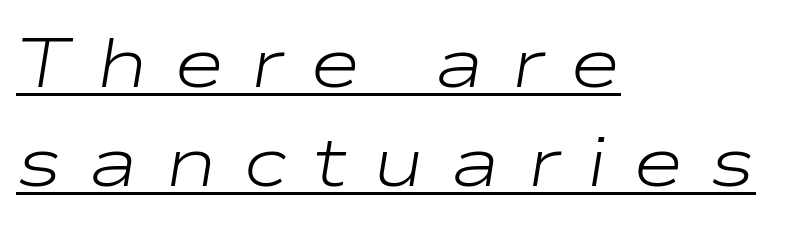
Q: Is the text bold? A: No.
Q: Is the text italic (slanted)? A: Yes, it leans right by about 9 degrees.
Q: Is the text underlined? A: Yes.
Q: How is the paragraph aligned? A: Left-aligned.
Q: Is the spacing between letters normal or unusually wide? A: Unusually wide.
Q: Is the spacing between lines tight, normal or loose? A: Normal.
Q: Width (condensed, normal, or wide)? A: Wide.
Q: Stroke contrast? A: Low.
Q: x-height? A: Medium.
Q: Monospaced? A: No.
